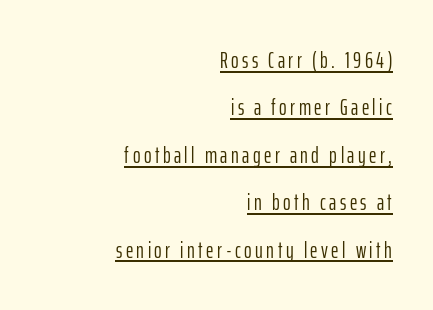
{"italic": "no", "bold": "no", "underline": "yes", "align": "right", "line_spacing": "loose", "line_spacing_ratio": 2.06, "glyph_px": 23}
